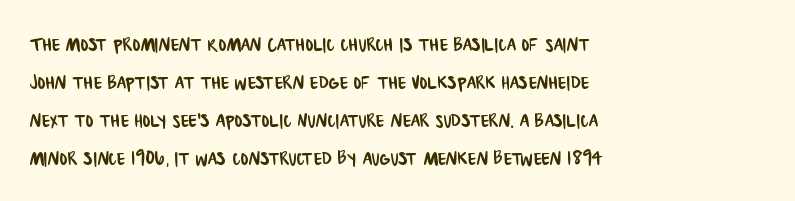
{"underline": "no", "align": "left", "line_spacing": "normal", "line_spacing_ratio": 1.58, "letter_spacing": "normal", "letter_spacing_em": 0.0, "glyph_px": 24}
